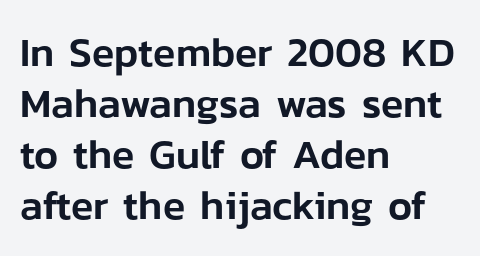
Just letters on the line, the space beneath them empty. A student would call this left alignment; a typographer would say flush left, rag right. Varying glyph widths throughout — classic text-font behaviour. Honestly, the letter spacing is just normal — you wouldn't notice it. The lettering stays uniformly vertical, giving the passage a roman look.
